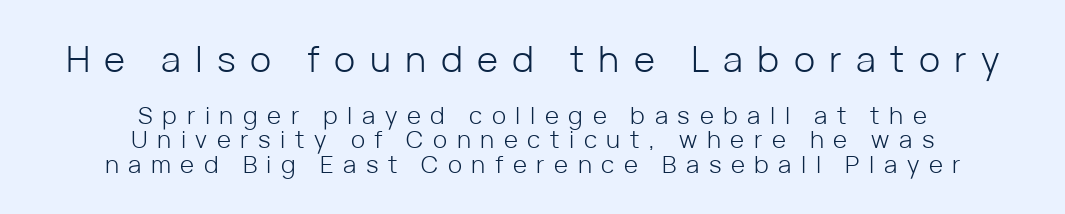
The image shows 36 px light sans-serif type, upright; set centered, tight line spacing (1.01x), unusually wide letter spacing (+0.4 em), not underlined; the first (top) block is 1.5x larger; low stroke contrast and a medium x-height.
